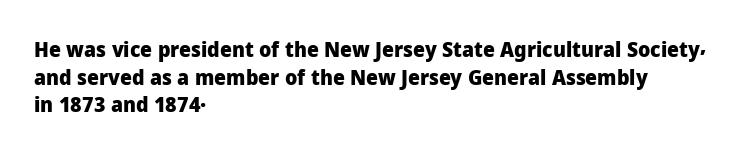
It's the straight-up-and-down kind of type. The words here are not underlined. Summary of vertical rhythm: regular, with standard interline spacing. Alignment: flush left. The rendering keeps characters at their native spacing.
